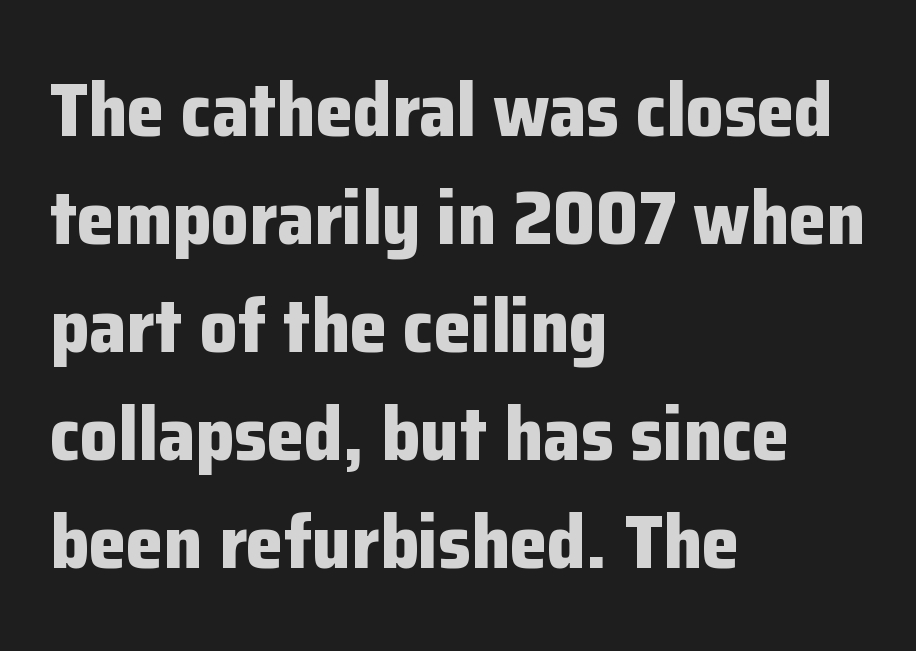
{"serif": "no", "italic": "no", "bold": "yes", "weight": "bold", "width": "normal", "stroke_contrast": "low", "x_height": "medium", "monospaced": "no", "underline": "no", "align": "left", "line_spacing": "normal", "line_spacing_ratio": 1.44, "letter_spacing": "normal", "letter_spacing_em": 0.0, "glyph_px": 75}
